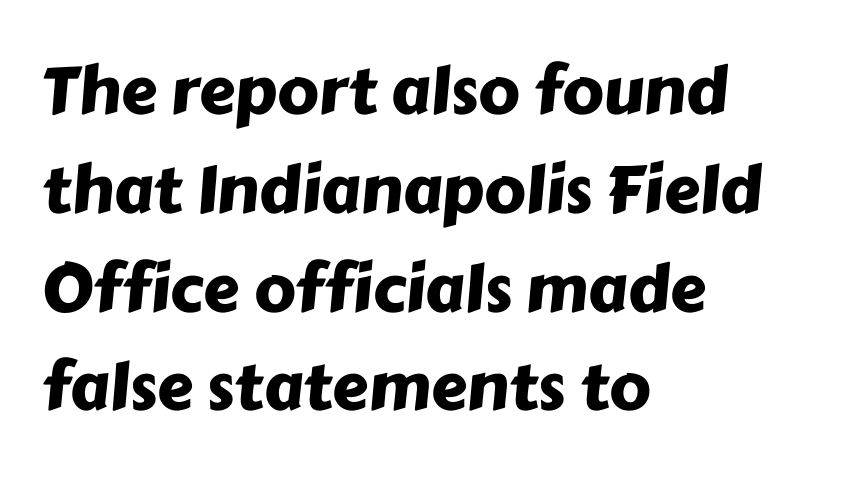
{"serif": "no", "width": "normal", "stroke_contrast": "low", "x_height": "medium", "monospaced": "no", "underline": "no", "align": "left", "line_spacing": "normal", "line_spacing_ratio": 1.52, "letter_spacing": "normal", "letter_spacing_em": 0.0, "glyph_px": 65}
